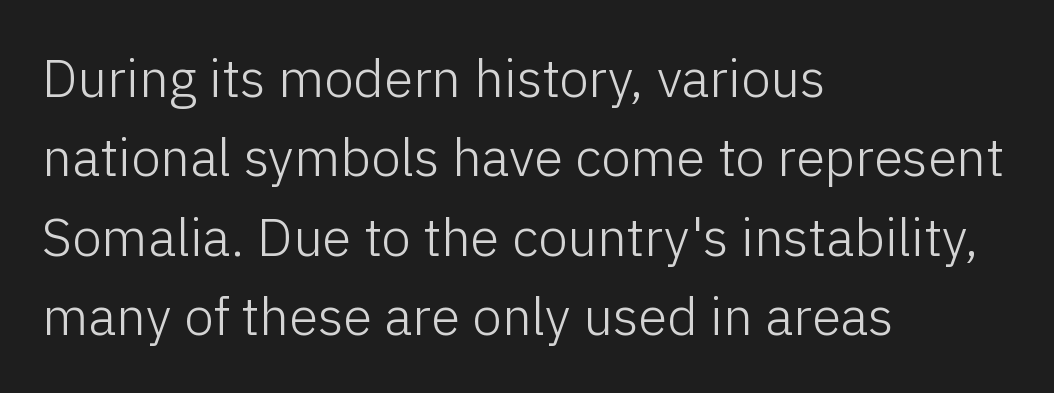
Q: Is the text bold? A: No.
Q: Is the text italic (slanted)? A: No, it is upright.
Q: Is the typeface a serif or a sans-serif typeface? A: Sans-serif.
Q: Is the text underlined? A: No.
Q: How is the paragraph aligned? A: Left-aligned.
Q: Is the spacing between letters normal or unusually wide? A: Normal.
Q: Is the spacing between lines tight, normal or loose? A: Normal.
Q: Width (condensed, normal, or wide)? A: Normal.
Q: Stroke contrast? A: Low.
Q: x-height? A: Medium.
Q: Monospaced? A: No.
